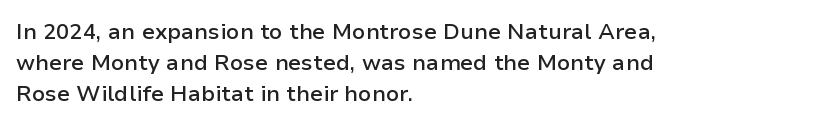
Q: Is the text bold? A: Semi-bold.
Q: Is the text italic (slanted)? A: No, it is upright.
Q: Is the text underlined? A: No.
Q: How is the paragraph aligned? A: Left-aligned.
Q: Is the spacing between letters normal or unusually wide? A: Normal.
Q: Is the spacing between lines tight, normal or loose? A: Normal.
